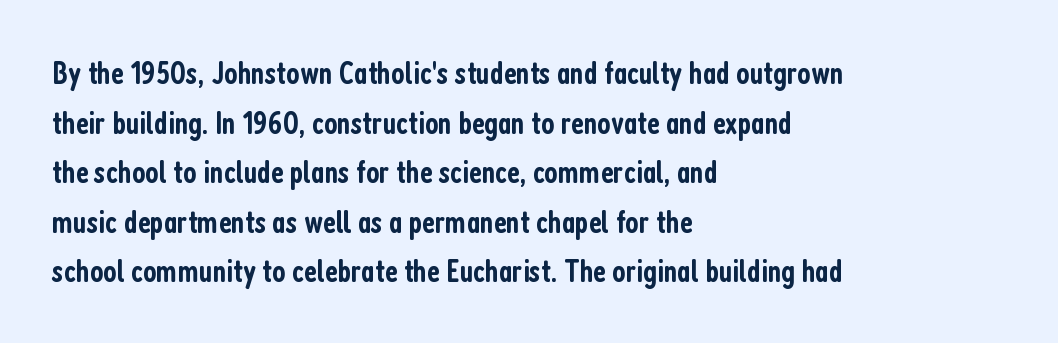
Check where the strokes stop: nothing finishes them off — pure sans. The type is set solid horizontally, with unmodified tracking. A bare baseline throughout the passage. Does the leading feel generous? No, just average. Emphasis by weight is partial: semibold. Is this a fixed-width face? No — the glyphs have proportional, varying widths.
